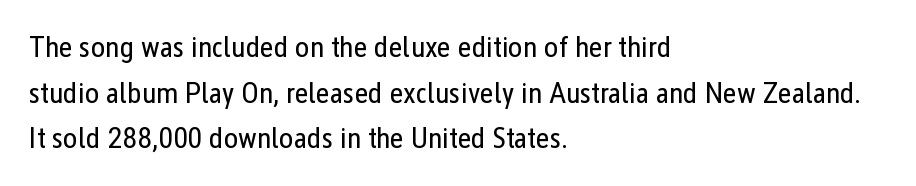
Q: Is the text bold? A: No.
Q: Is the text italic (slanted)? A: No, it is upright.
Q: Is the typeface a serif or a sans-serif typeface? A: Sans-serif.
Q: Is the text underlined? A: No.
Q: How is the paragraph aligned? A: Left-aligned.
Q: Is the spacing between letters normal or unusually wide? A: Normal.
Q: Is the spacing between lines tight, normal or loose? A: Normal.
Q: Width (condensed, normal, or wide)? A: Condensed.
Q: Stroke contrast? A: Low.
Q: x-height? A: Medium.
Q: Monospaced? A: No.
